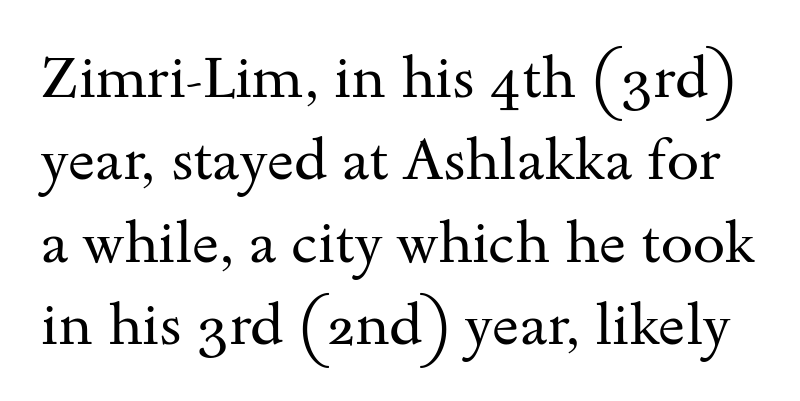
Unmarked baselines from the first word to the last. These lines are rendered in a variable-pitch font. If you drew a line through each stem, it would be perfectly vertical. If you measured baseline to baseline, you'd find a middling distance.
